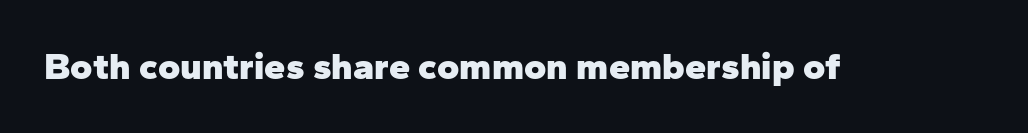
Q: Is the text bold? A: Yes.
Q: Is the text italic (slanted)? A: No, it is upright.
Q: Is the typeface a serif or a sans-serif typeface? A: Sans-serif.
Q: Is the text underlined? A: No.
Q: Is the spacing between letters normal or unusually wide? A: Normal.
Q: Width (condensed, normal, or wide)? A: Normal.
Q: Stroke contrast? A: Low.
Q: x-height? A: Medium.
Q: Monospaced? A: No.
